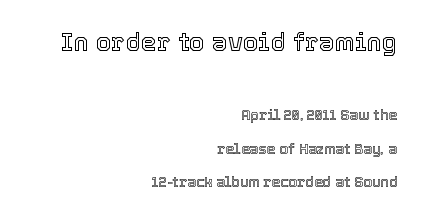
{"italic": "no", "underline": "no", "align": "right", "line_spacing": "loose", "line_spacing_ratio": 2.38, "letter_spacing": "normal", "letter_spacing_em": 0.0, "larger_block": "first", "size_ratio": 1.79, "glyph_px": 25}
